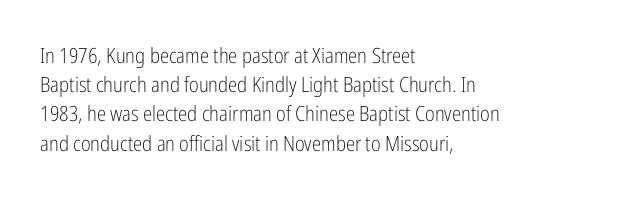
Tracking here is standard; glyphs follow each other at the usual distance. Heft: none added — not bold. These lines are set flush left with a ragged right edge. The letters stand straight up with perfectly vertical stems. Has an underline been added? It has not.
